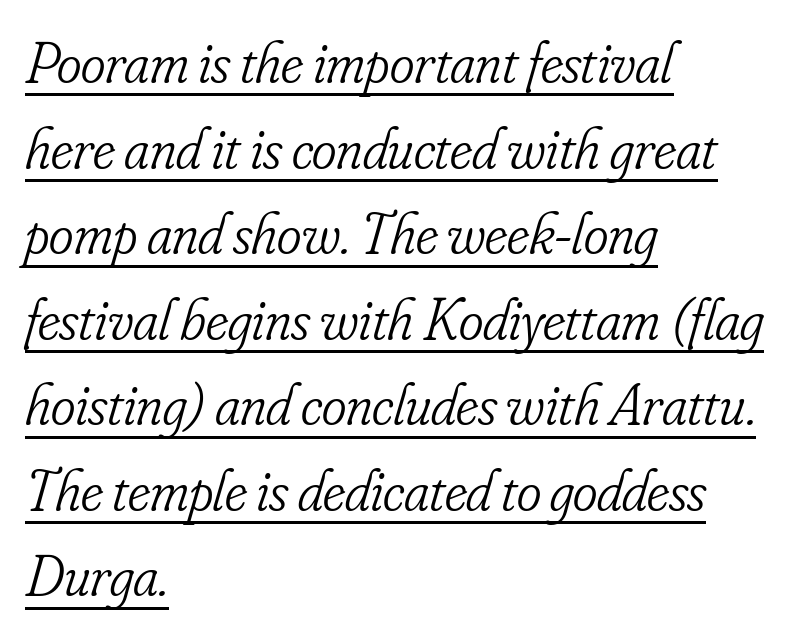
This reads as an unemphasized weight, regular at the heaviest. Line starts are locked; line ends wander. These lines keep a tight, regular rhythm from letter to letter. The type family on display is of the serif kind. Spacing verdict: proportional, widths tailored to each character.
